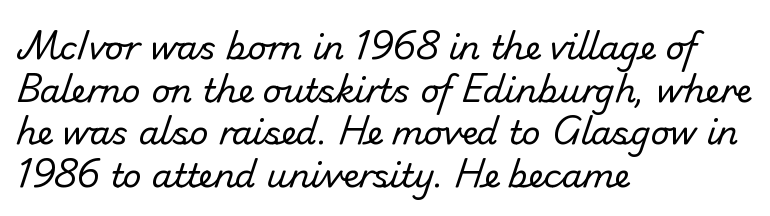
Q: Is the text bold? A: No.
Q: Is the typeface a serif or a sans-serif typeface? A: Sans-serif.
Q: Is the text underlined? A: No.
Q: How is the paragraph aligned? A: Left-aligned.
Q: Is the spacing between letters normal or unusually wide? A: Normal.
Q: Is the spacing between lines tight, normal or loose? A: Normal.
Q: Width (condensed, normal, or wide)? A: Normal.
Q: Stroke contrast? A: Low.
Q: x-height? A: Small.
Q: Monospaced? A: No.
